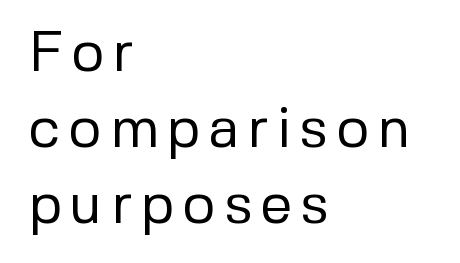
The image shows 57 px regular-weight sans-serif type, upright; set left-aligned, normal line spacing (1.33x), not underlined; low stroke contrast and a medium x-height.
